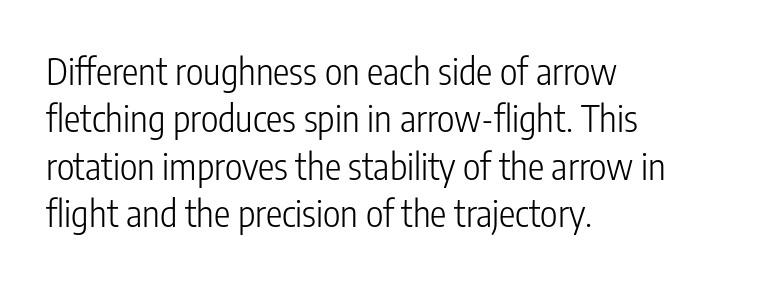
Unlike italic type, these characters show no tilt at all. Plain, unruled lines of type. Regular leading. The gaps between neighbouring characters are ordinary and unremarkable.
